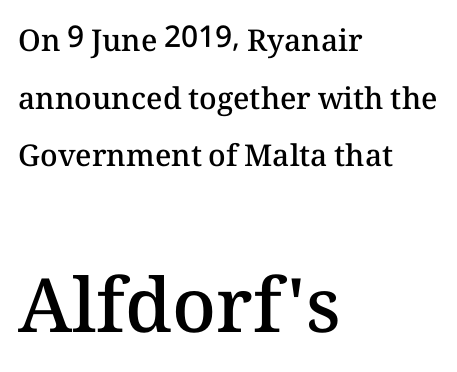
Q: Is the text bold? A: Semi-bold.
Q: Is the text italic (slanted)? A: No, it is upright.
Q: Is the text underlined? A: No.
Q: How is the paragraph aligned? A: Left-aligned.
Q: Is the spacing between letters normal or unusually wide? A: Normal.
Q: Is the spacing between lines tight, normal or loose? A: Loose.
Q: Which block of text is set in a larger size, the first (top) or the second (bottom)? A: The second (bottom) one.
Q: Width (condensed, normal, or wide)? A: Normal.
Q: Stroke contrast? A: Medium.
Q: x-height? A: Medium.
Q: Monospaced? A: No.
